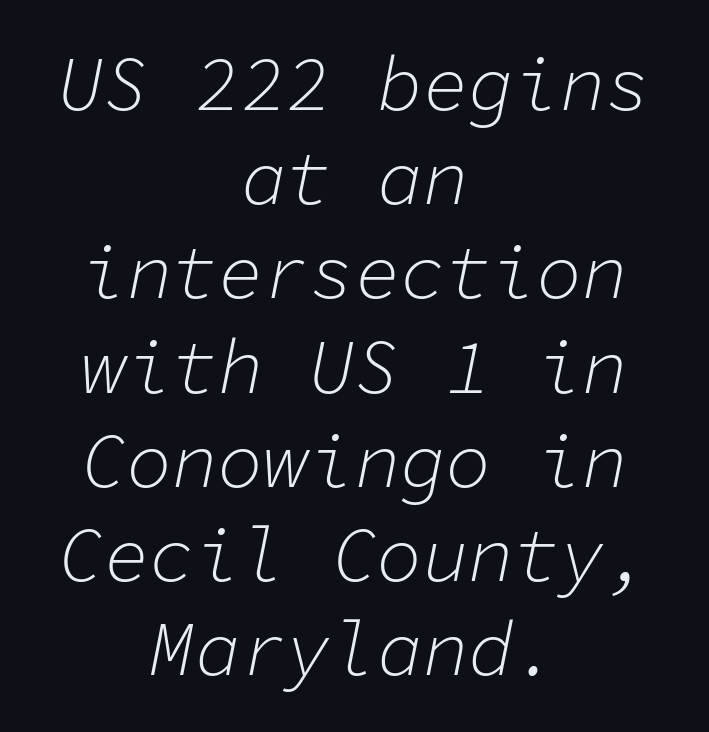
In terms of letterspacing, this is plain default setting. The setting favours the middle, as headings and verse often do. Looks like terminal output: every glyph gets an equal slot. On a weight scale, this lands at 450 or below. Every character sits at an angle, as italics do.
